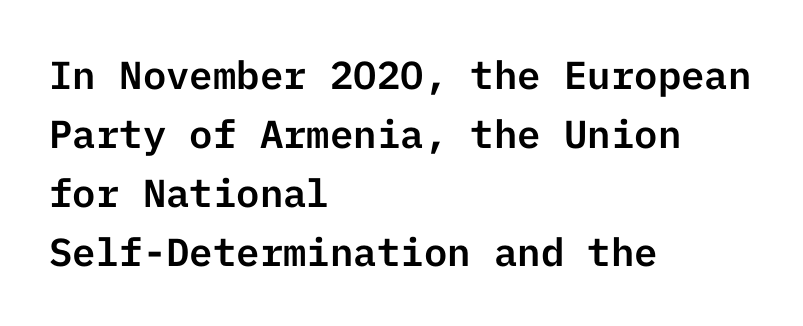
The image shows 39 px sans-serif type, upright; set left-aligned, normal line spacing (1.51x), normal letter spacing, not underlined; low stroke contrast and a medium x-height.
